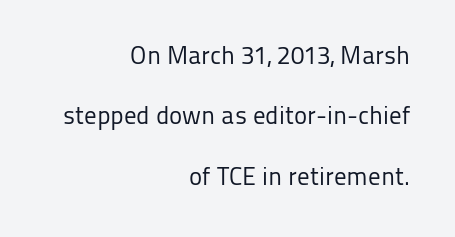
Layout note: lines flush right. Each stroke keeps to a modest, everyday thickness or less. Observe the ordinary spacing: letters are neighbours, not strangers. Decoration check: the copy has no underline. Compared with typical paragraphs, the rows here are farther apart.
